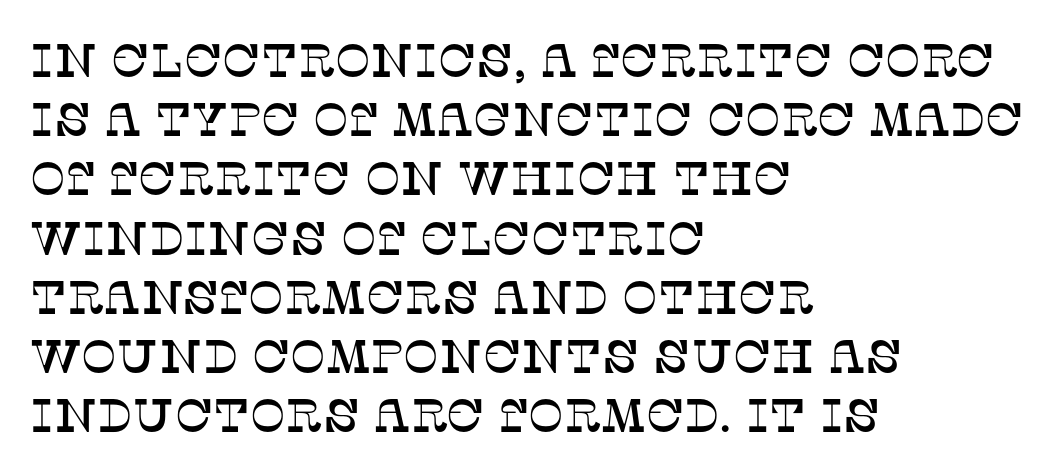
The image shows 47 px serif type, upright; set left-aligned, normal line spacing (1.26x), normal letter spacing, not underlined; low stroke contrast and a large x-height.
